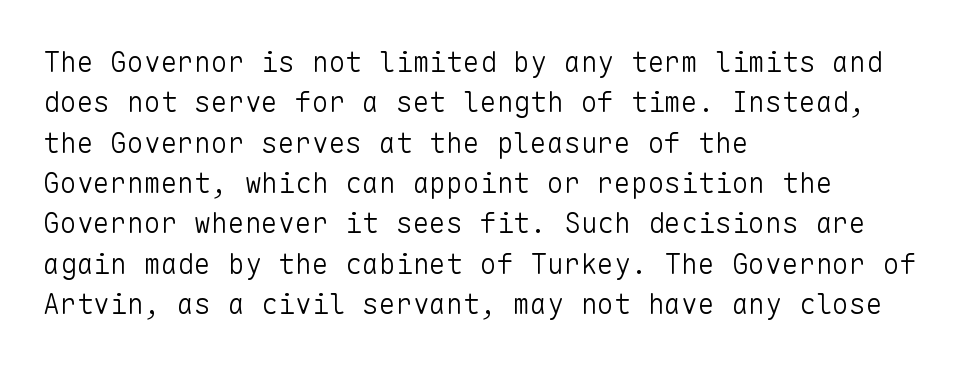
{"serif": "no", "italic": "no", "bold": "no", "weight": "light", "width": "normal", "stroke_contrast": "low", "x_height": "medium", "monospaced": "yes", "underline": "no", "align": "left", "line_spacing": "normal", "line_spacing_ratio": 1.44, "letter_spacing": "normal", "letter_spacing_em": 0.0, "glyph_px": 28}
